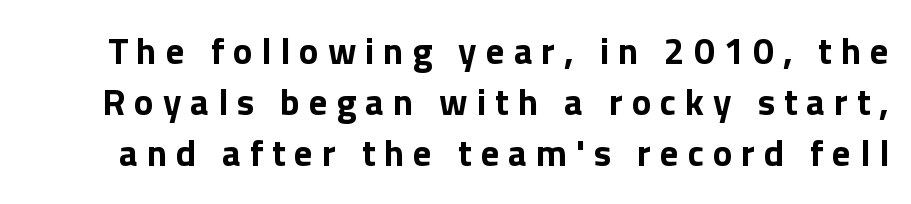
Words float on clear page, feet unadorned. The characters display no serif detailing; their extremities are plain. Glyph-to-glyph distance is far greater than everyday printed text. Evenly set lines give the paragraph a standard silhouette. Proportional: the letters do not fall into vertical columns. Pretty heavy lettering here — definitely bold.
